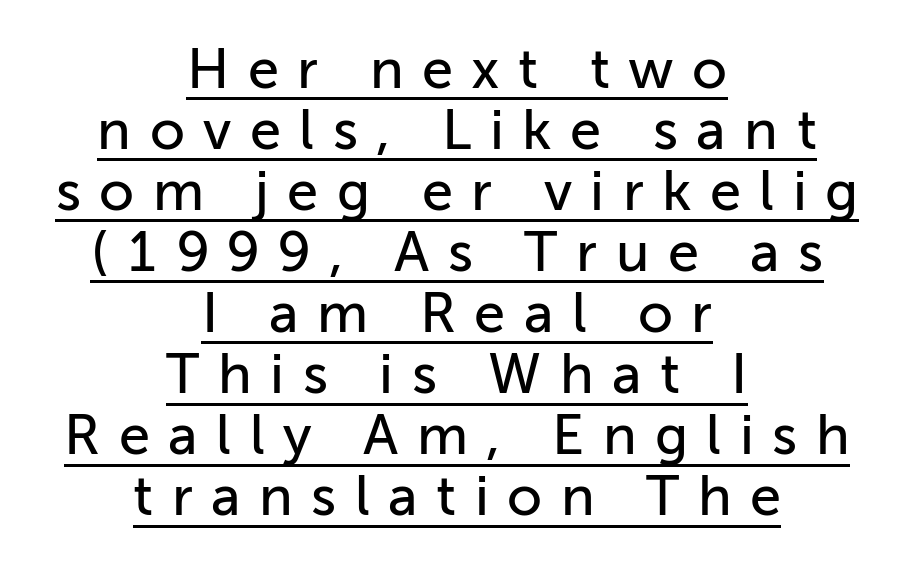
Q: Is the text italic (slanted)? A: No, it is upright.
Q: Is the typeface a serif or a sans-serif typeface? A: Sans-serif.
Q: Is the text underlined? A: Yes.
Q: How is the paragraph aligned? A: Centered.
Q: Is the spacing between letters normal or unusually wide? A: Unusually wide.
Q: Is the spacing between lines tight, normal or loose? A: Tight.
Q: Width (condensed, normal, or wide)? A: Normal.
Q: Stroke contrast? A: Low.
Q: x-height? A: Medium.
Q: Monospaced? A: No.
